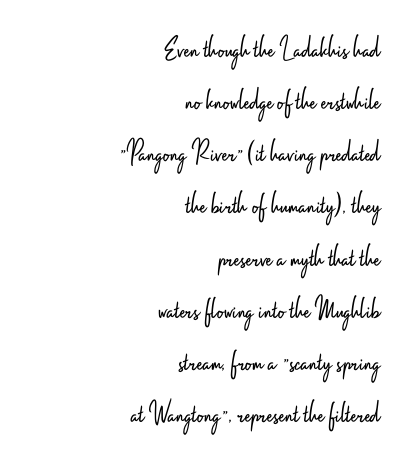
Note the varied advance widths — an 'i' is clearly narrower than an 'm'. Notice how descenders clear the ascenders below comfortably — that's standard leading. Compared with typical body copy, the letter spacing here is the same. All the whitespace from short lines collects on the left. Letters have the restrained weight of plain body copy at most.
